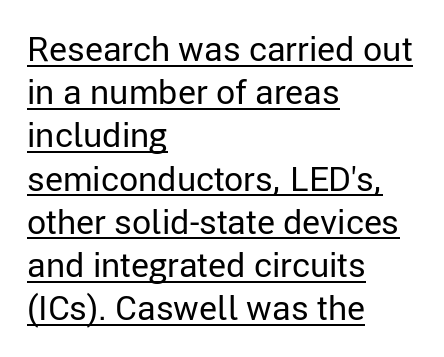
The image shows 34 px regular-weight sans-serif type, upright; set left-aligned, normal line spacing (1.27x), normal letter spacing, underlined; low stroke contrast and a medium x-height.
